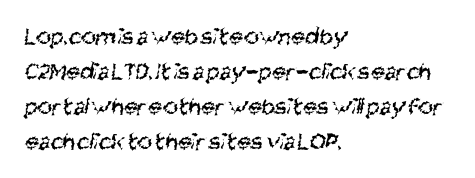
Q: Is the text bold? A: No.
Q: Is the text underlined? A: No.
Q: How is the paragraph aligned? A: Left-aligned.
Q: Is the spacing between letters normal or unusually wide? A: Normal.
Q: Is the spacing between lines tight, normal or loose? A: Normal.
